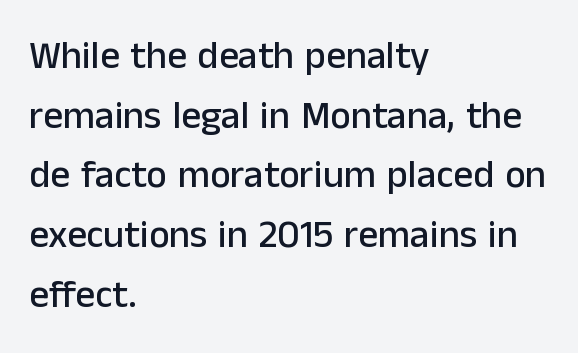
Proportional: the letters do not fall into vertical columns. Do the letters lean? They stand straight. Typeset ragged right — the left edge is the straight one. This is sans-serif lettering, the kind often seen on screens and signage. Each row of text sits above clean, open space. Observe the ordinary spacing: letters are neighbours, not strangers.
